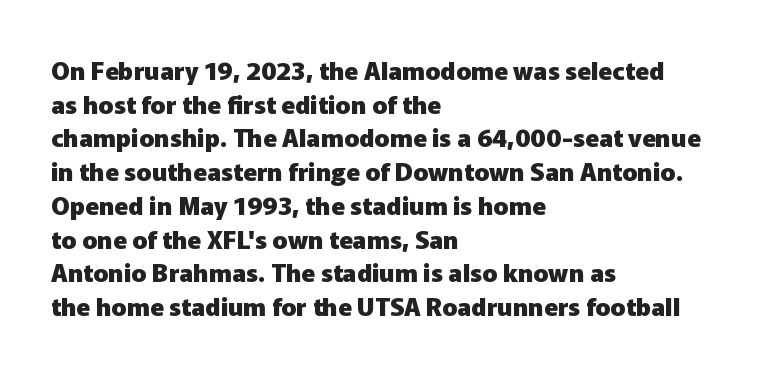
{"italic": "no", "bold": "yes", "underline": "no", "align": "left", "line_spacing": "normal", "line_spacing_ratio": 1.35, "letter_spacing": "normal", "letter_spacing_em": 0.0, "glyph_px": 25}
